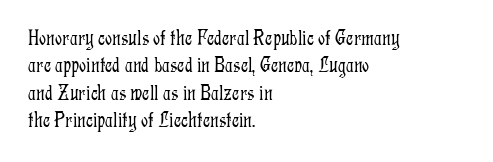
Q: Is the text bold? A: No.
Q: Is the text italic (slanted)? A: No, it is upright.
Q: Is the text underlined? A: No.
Q: How is the paragraph aligned? A: Left-aligned.
Q: Is the spacing between letters normal or unusually wide? A: Normal.
Q: Is the spacing between lines tight, normal or loose? A: Normal.
